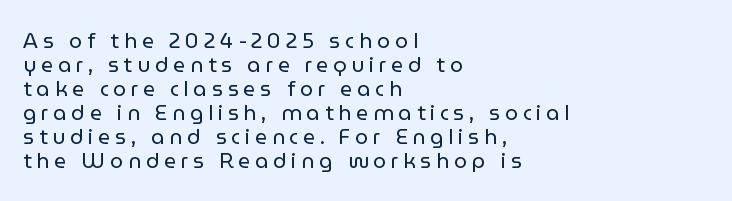
{"italic": "no", "bold": "no", "underline": "no", "align": "left", "line_spacing": "tight", "line_spacing_ratio": 1.14, "letter_spacing": "wide", "letter_spacing_em": 0.23, "glyph_px": 21}
